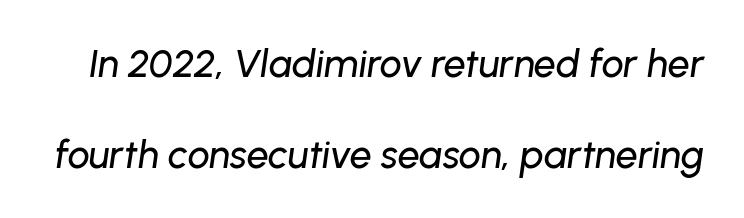
The image shows 39 px text type, italic (leaning right); set loose line spacing (2.34x), normal letter spacing, not underlined; low stroke contrast and a medium x-height.
